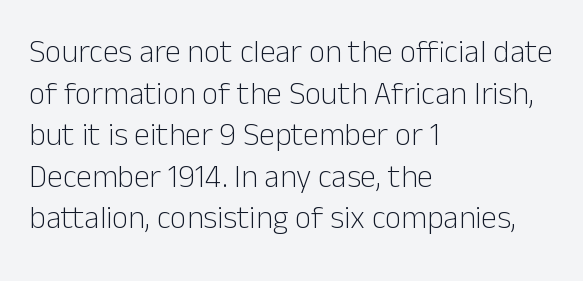
Think of a printed novel: that variable character pitch is what you see here. Anything drawn beneath the words? Only blank space. The face used here is a sans, in the tradition of grotesques and geometrics. Layout note: lines flush left. The face looks like a standard text weight, possibly lighter. The rendering uses a moderate line-height, typical for paragraphs.
